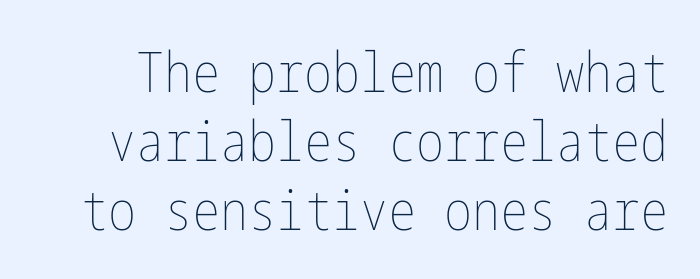
{"italic": "no", "bold": "no", "weight": "thin", "width": "condensed", "stroke_contrast": "low", "x_height": "medium", "underline": "no", "line_spacing_ratio": 1.23, "letter_spacing": "normal", "letter_spacing_em": 0.0, "glyph_px": 56}
